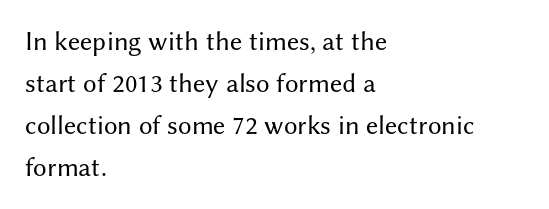
Each new line begins a customary step beneath the previous one. The passage shown is not underscored anywhere. Weight: not bold — regular or lighter. Nope, not italic — everything's standing straight. A classic flush-left, rag-right setting is used for this passage.
